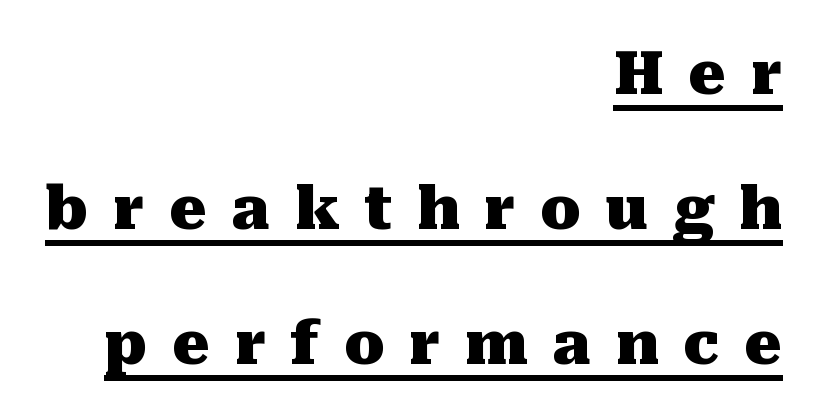
{"serif": "yes", "italic": "no", "bold": "yes", "weight": "heavy", "width": "normal", "stroke_contrast": "medium", "x_height": "medium", "monospaced": "no", "underline": "yes", "align": "right", "line_spacing": "loose", "line_spacing_ratio": 2.29, "letter_spacing": "wide", "letter_spacing_em": 0.42, "glyph_px": 59}
